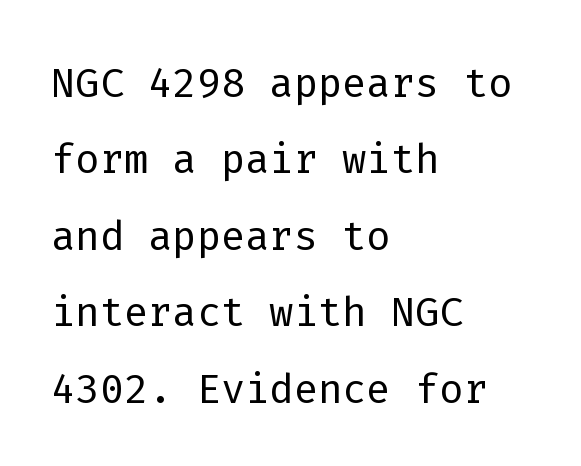
{"serif": "no", "italic": "no", "bold": "no", "weight": "light", "width": "normal", "stroke_contrast": "low", "x_height": "medium", "monospaced": "yes", "underline": "no", "align": "left", "line_spacing": "normal", "line_spacing_ratio": 1.34, "letter_spacing": "normal", "letter_spacing_em": 0.0, "glyph_px": 57}
